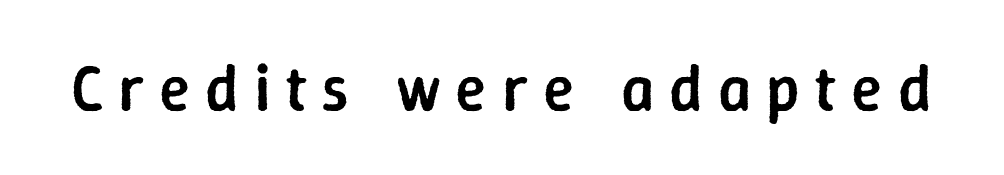
The image shows 65 px semibold sans-serif type, upright; set unusually wide letter spacing (+0.23 em), not underlined; low stroke contrast and a medium x-height.
